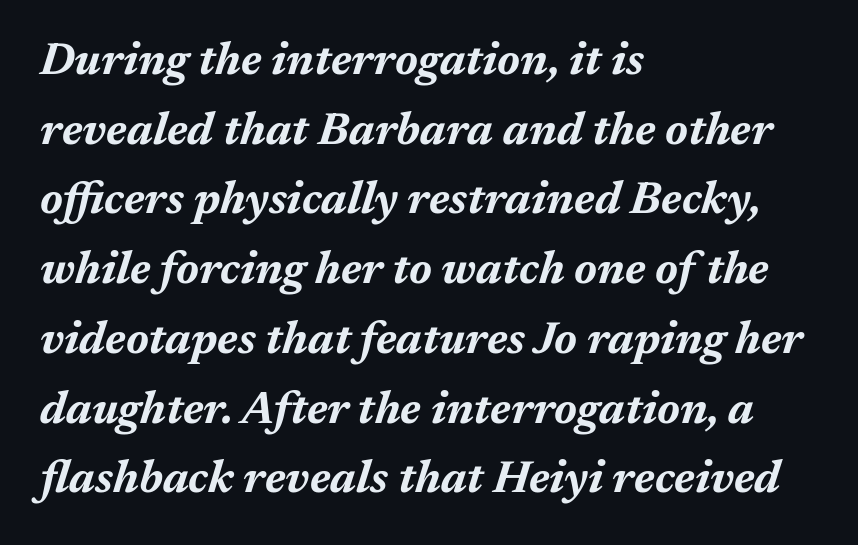
The image shows 45 px bold type, italic (leaning right); set left-aligned, normal line spacing (1.55x), normal letter spacing, not underlined; medium stroke contrast and a medium x-height.
